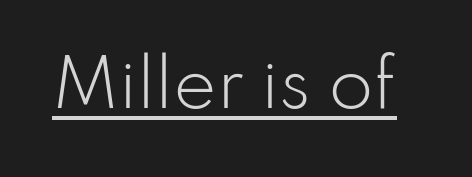
{"serif": "no", "italic": "no", "bold": "no", "weight": "light", "width": "normal", "stroke_contrast": "low", "x_height": "small", "monospaced": "no", "underline": "yes", "letter_spacing": "normal", "letter_spacing_em": 0.0, "glyph_px": 65}
